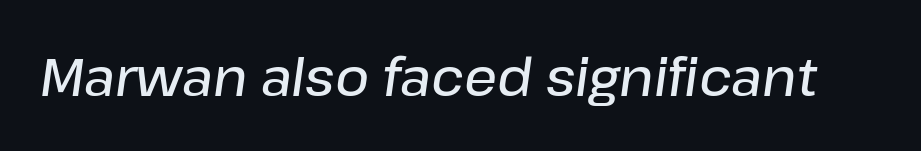
{"italic": "yes", "lean": "right", "slant_degrees": 8, "bold": "semi", "weight": "semibold", "width": "normal", "stroke_contrast": "low", "x_height": "medium", "monospaced": "no", "underline": "no", "letter_spacing": "normal", "letter_spacing_em": 0.0, "glyph_px": 52}
